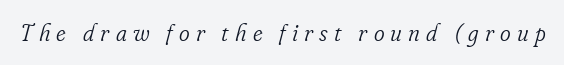
Q: Is the text bold? A: No.
Q: Is the text italic (slanted)? A: Yes, it leans right by about 16 degrees.
Q: Is the text underlined? A: No.
Q: Is the spacing between letters normal or unusually wide? A: Unusually wide.
